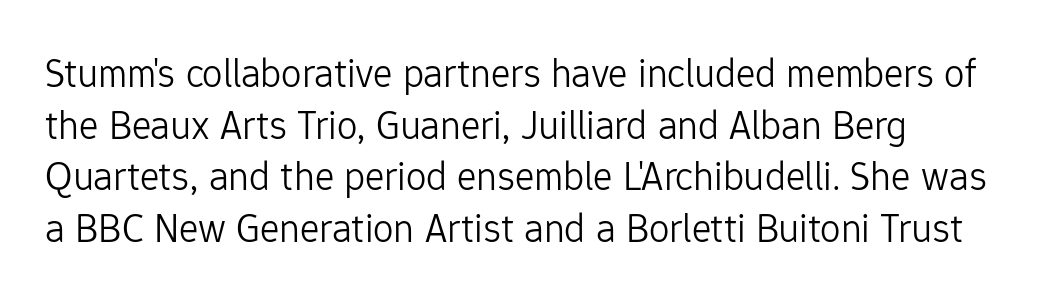
Q: Is the text bold? A: No.
Q: Is the text italic (slanted)? A: No, it is upright.
Q: Is the typeface a serif or a sans-serif typeface? A: Sans-serif.
Q: Is the text underlined? A: No.
Q: How is the paragraph aligned? A: Left-aligned.
Q: Is the spacing between letters normal or unusually wide? A: Normal.
Q: Is the spacing between lines tight, normal or loose? A: Normal.
Q: Width (condensed, normal, or wide)? A: Normal.
Q: Stroke contrast? A: Low.
Q: x-height? A: Medium.
Q: Monospaced? A: No.
